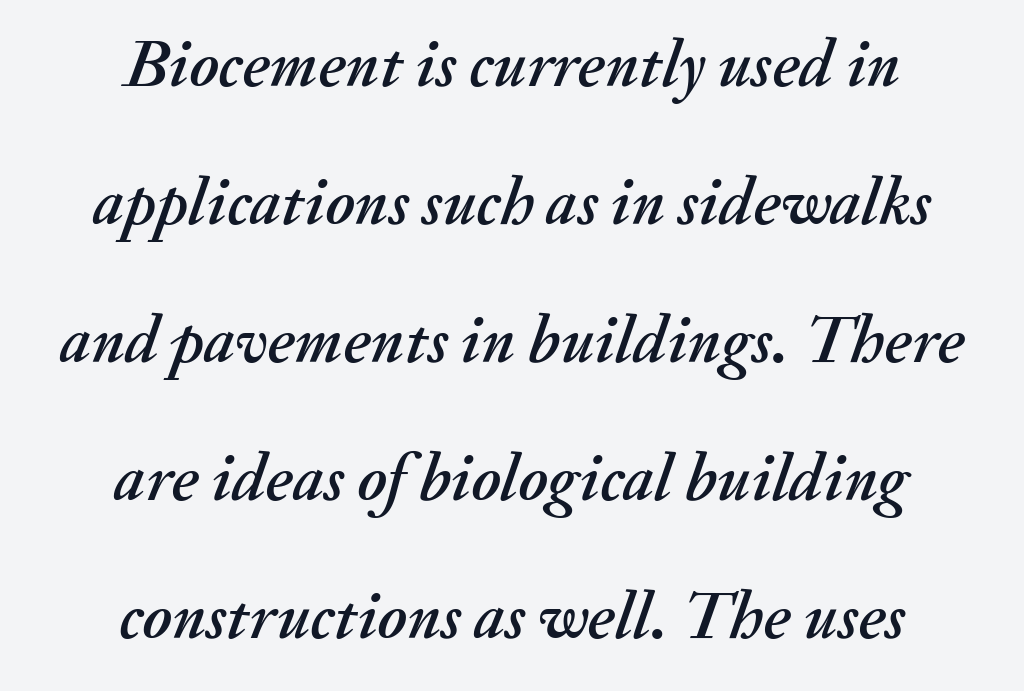
These lines are rendered in a variable-pitch font. No word sits above an underline. One glance says open: line gaps are wider than usual. If you drew a line through each stem, it would be angled. Look at the tracking — it's just the regular setting, nothing added.
